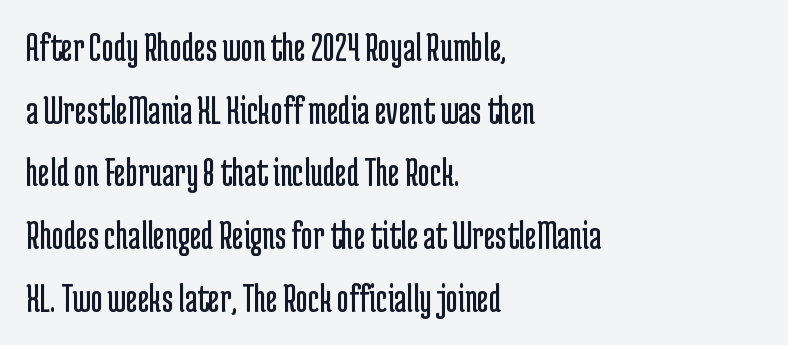
Spacing verdict: proportional, widths tailored to each character. Is there any slant? The stems are plumb. Rule under the text: the space is simply empty. Weight class: somewhere from thin through regular. Default kerning and tracking; the words read as compact shapes.
